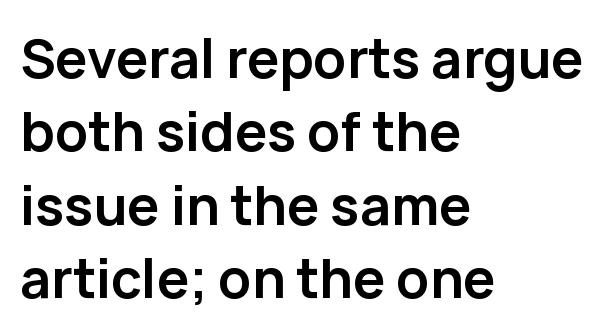
The image shows 54 px semibold sans-serif type, upright; set left-aligned, normal line spacing (1.36x), normal letter spacing, not underlined; low stroke contrast and a medium x-height.
